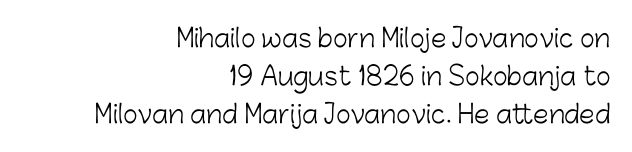
The image shows 25 px text type, upright; set right-aligned, normal line spacing (1.52x), normal letter spacing, not underlined.
